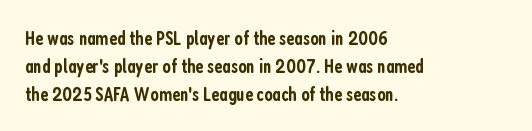
In terms of posture, this sample is upright. A typesetter would call this zero additional tracking. In terms of weight, the rendering is demibold, just under bold. One glance says typical: line gaps are just what's usual. Left-aligned paragraph, ragged on the right.
